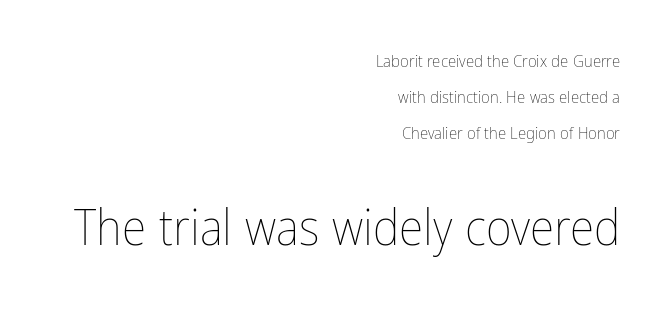
{"italic": "no", "bold": "no", "weight": "thin", "width": "condensed", "stroke_contrast": "low", "x_height": "medium", "monospaced": "no", "underline": "no", "align": "right", "line_spacing": "loose", "line_spacing_ratio": 2.13, "letter_spacing": "normal", "letter_spacing_em": 0.0, "larger_block": "second", "size_ratio": 2.94, "glyph_px": 50}
